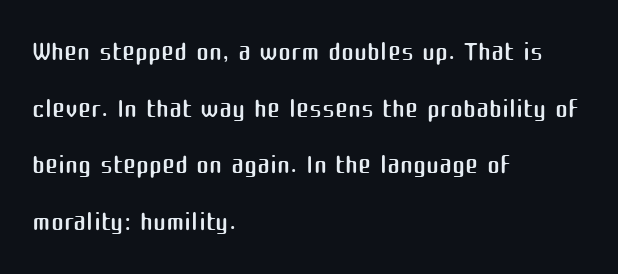
Q: Is the text bold? A: No.
Q: Is the text italic (slanted)? A: No, it is upright.
Q: Is the typeface a serif or a sans-serif typeface? A: Sans-serif.
Q: Is the text underlined? A: No.
Q: How is the paragraph aligned? A: Left-aligned.
Q: Is the spacing between letters normal or unusually wide? A: Normal.
Q: Is the spacing between lines tight, normal or loose? A: Normal.
Q: Width (condensed, normal, or wide)? A: Normal.
Q: Stroke contrast? A: Medium.
Q: x-height? A: Medium.
Q: Monospaced? A: No.
